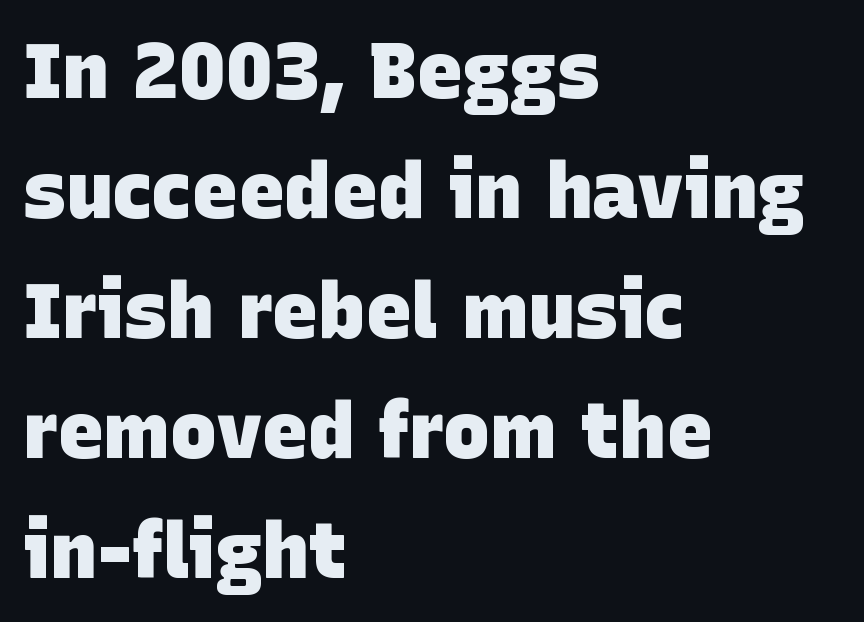
Layout note: lines flush left. Here the designer chose a conventional face with non-uniform glyph widths. Vertically, the passage feels balanced, rows spaced as you'd expect. The specimen omits any rule beneath the text block's lines. This rendering leaves character spacing at its baseline value.
